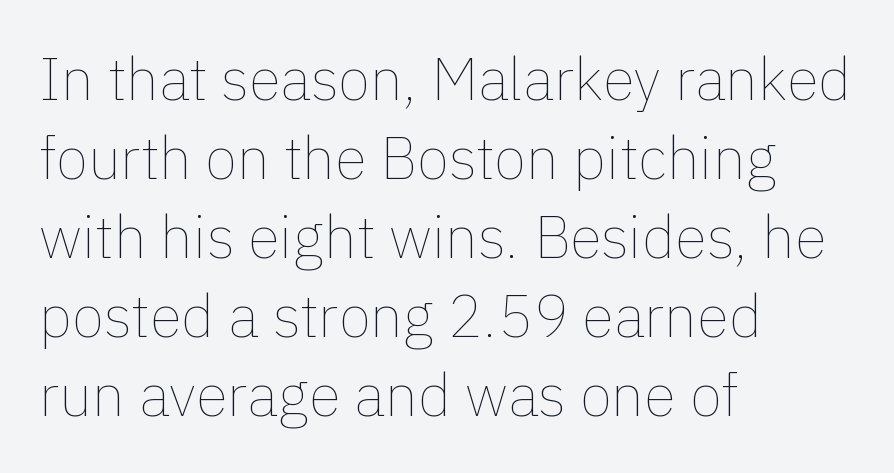
The image shows 59 px thin type, upright; set left-aligned, normal line spacing (1.34x), normal letter spacing, not underlined; a medium x-height.
